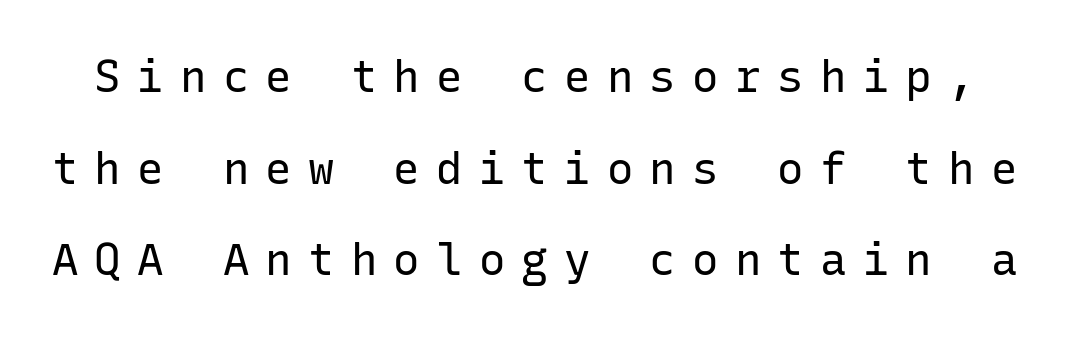
Q: Is the text bold? A: No.
Q: Is the text italic (slanted)? A: No, it is upright.
Q: Is the typeface a serif or a sans-serif typeface? A: Sans-serif.
Q: Is the text underlined? A: No.
Q: Is the spacing between letters normal or unusually wide? A: Unusually wide.
Q: Is the spacing between lines tight, normal or loose? A: Loose.
Q: Width (condensed, normal, or wide)? A: Normal.
Q: Stroke contrast? A: Low.
Q: x-height? A: Medium.
Q: Monospaced? A: Yes.
